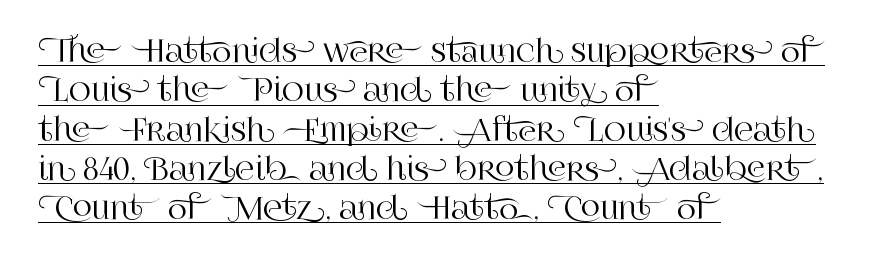
{"serif": "yes", "italic": "no", "width": "normal", "stroke_contrast": "high", "x_height": "large", "monospaced": "no", "underline": "yes", "align": "left", "line_spacing": "normal", "line_spacing_ratio": 1.31, "letter_spacing": "normal", "letter_spacing_em": 0.0, "glyph_px": 30}
